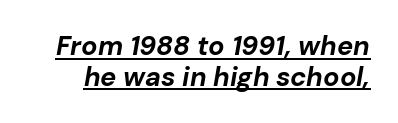
The axis of the letterforms is tilted away from vertical. Strokes here are thick enough to call this a true bold. The block of text is dense from top to bottom, with scant space between rows. Caption: standard tracking, unaltered.
